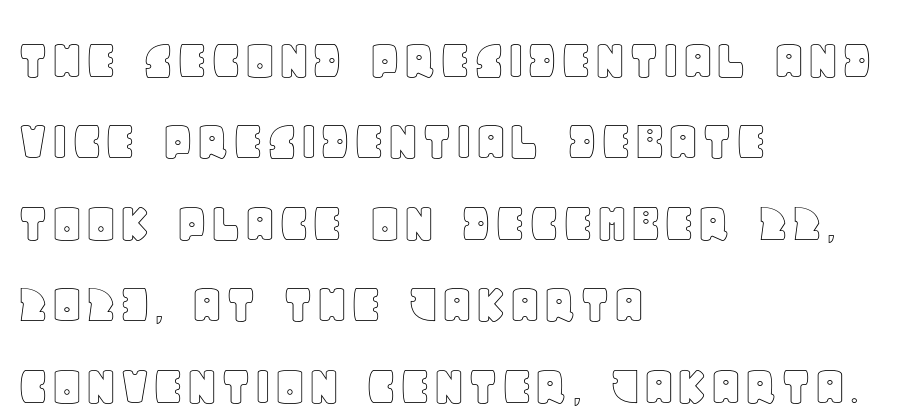
The image shows 59 px text type, upright; set left-aligned, normal line spacing (1.38x), normal letter spacing, not underlined; a large x-height.
